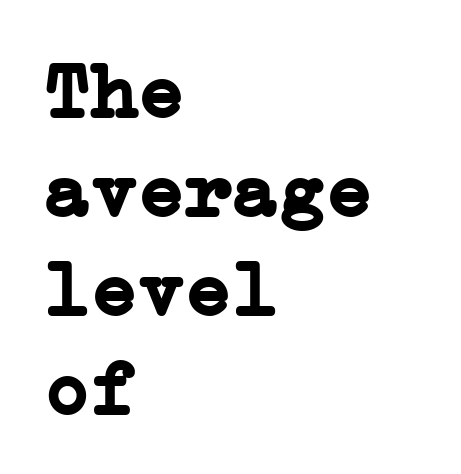
Q: Is the text bold? A: Yes.
Q: Is the text italic (slanted)? A: No, it is upright.
Q: Is the typeface a serif or a sans-serif typeface? A: Serif.
Q: Is the text underlined? A: No.
Q: How is the paragraph aligned? A: Left-aligned.
Q: Is the spacing between letters normal or unusually wide? A: Normal.
Q: Is the spacing between lines tight, normal or loose? A: Normal.
Q: Width (condensed, normal, or wide)? A: Normal.
Q: Stroke contrast? A: Low.
Q: x-height? A: Medium.
